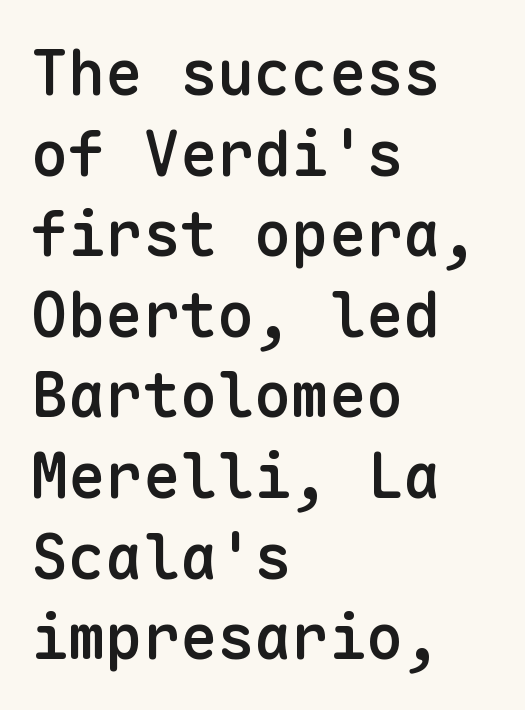
The image shows 62 px semibold sans-serif type, upright, monospaced; set left-aligned, normal line spacing (1.3x), normal letter spacing, not underlined; low stroke contrast and a medium x-height.
